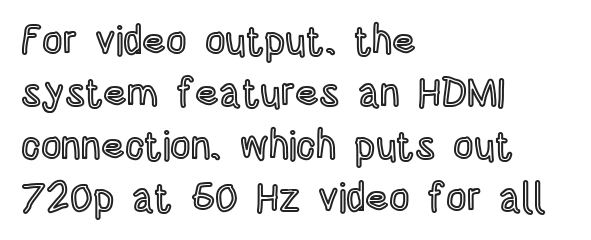
The image shows 40 px condensed type, upright; set left-aligned, normal line spacing (1.31x), normal letter spacing, not underlined; a large x-height.
